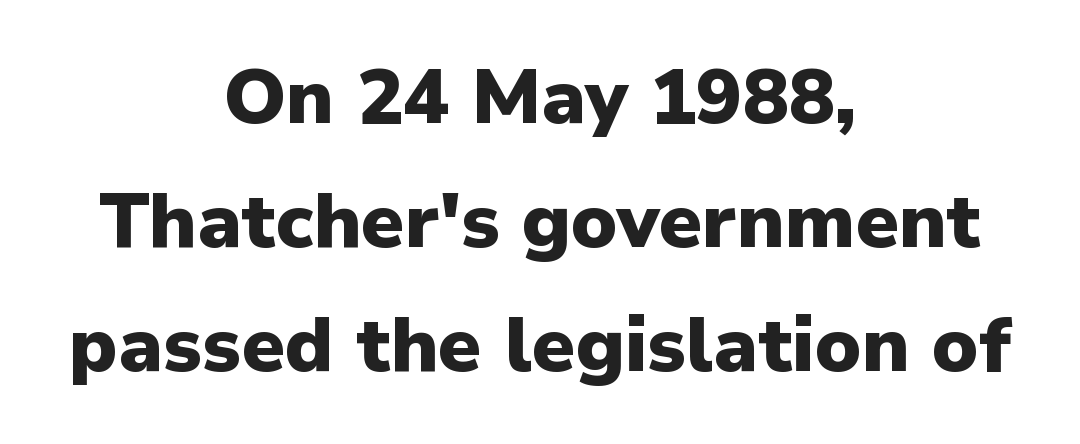
Q: Is the text bold? A: Yes.
Q: Is the text italic (slanted)? A: No, it is upright.
Q: Is the typeface a serif or a sans-serif typeface? A: Sans-serif.
Q: Is the text underlined? A: No.
Q: How is the paragraph aligned? A: Centered.
Q: Is the spacing between letters normal or unusually wide? A: Normal.
Q: Is the spacing between lines tight, normal or loose? A: Normal.
Q: Width (condensed, normal, or wide)? A: Normal.
Q: Stroke contrast? A: Low.
Q: x-height? A: Medium.
Q: Monospaced? A: No.
